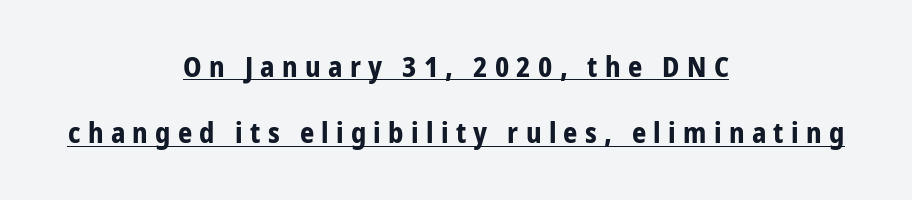
Q: Is the text bold? A: Yes.
Q: Is the text italic (slanted)? A: No, it is upright.
Q: Is the typeface a serif or a sans-serif typeface? A: Sans-serif.
Q: Is the text underlined? A: Yes.
Q: How is the paragraph aligned? A: Centered.
Q: Is the spacing between letters normal or unusually wide? A: Unusually wide.
Q: Is the spacing between lines tight, normal or loose? A: Loose.
Q: Width (condensed, normal, or wide)? A: Condensed.
Q: Stroke contrast? A: Low.
Q: x-height? A: Medium.
Q: Monospaced? A: No.
